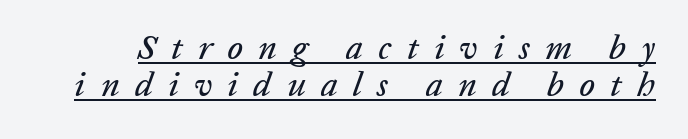
{"italic": "yes", "lean": "right", "slant_degrees": 20, "width": "normal", "stroke_contrast": "low", "x_height": "medium", "monospaced": "no", "underline": "yes", "line_spacing": "tight", "line_spacing_ratio": 1.09, "letter_spacing": "wide", "letter_spacing_em": 0.45, "glyph_px": 34}
